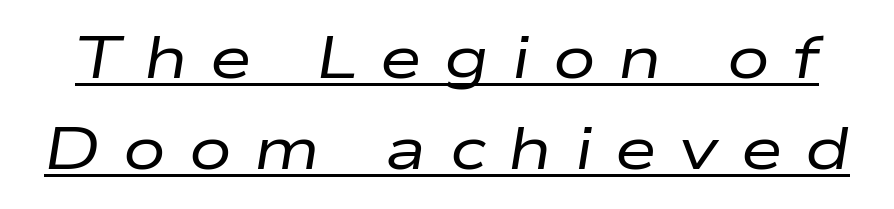
Q: Is the text bold? A: No.
Q: Is the text italic (slanted)? A: Yes, it leans right by about 9 degrees.
Q: Is the text underlined? A: Yes.
Q: Is the spacing between letters normal or unusually wide? A: Unusually wide.
Q: Is the spacing between lines tight, normal or loose? A: Normal.
Q: Width (condensed, normal, or wide)? A: Wide.
Q: Stroke contrast? A: Low.
Q: x-height? A: Medium.
Q: Monospaced? A: No.
